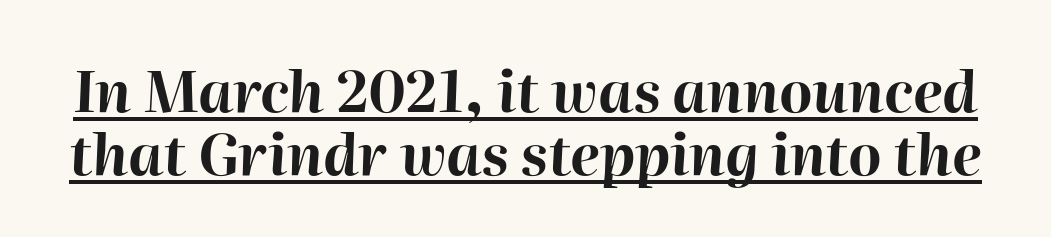
How heavy is the stroke? Heavy — this is a bold. This sample has the flowing, uneven cadence of proportional lettering. The text carries the slant typical of an italic or oblique font. How are the letters spaced? Ordinarily, with no added tracking. Closely set lines give the paragraph a compact silhouette.
